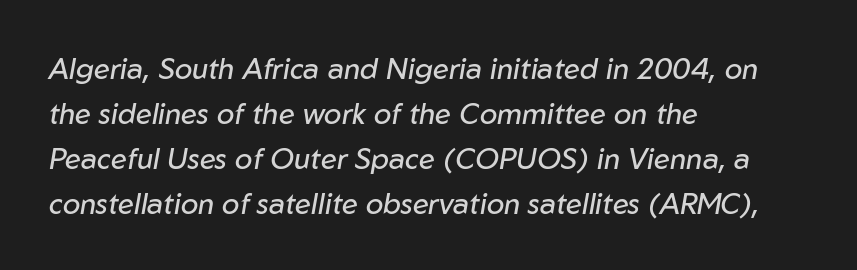
Q: Is the text bold? A: No.
Q: Is the text italic (slanted)? A: Yes, it leans right by about 10 degrees.
Q: Is the text underlined? A: No.
Q: How is the paragraph aligned? A: Left-aligned.
Q: Is the spacing between letters normal or unusually wide? A: Normal.
Q: Is the spacing between lines tight, normal or loose? A: Normal.
Q: Width (condensed, normal, or wide)? A: Normal.
Q: Stroke contrast? A: Low.
Q: x-height? A: Medium.
Q: Monospaced? A: No.
